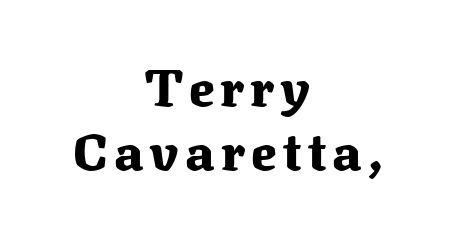
Q: Is the text bold? A: Yes.
Q: Is the text italic (slanted)? A: No, it is upright.
Q: Is the typeface a serif or a sans-serif typeface? A: Serif.
Q: Is the text underlined? A: No.
Q: How is the paragraph aligned? A: Centered.
Q: Width (condensed, normal, or wide)? A: Normal.
Q: Stroke contrast? A: Medium.
Q: x-height? A: Medium.
Q: Monospaced? A: No.
